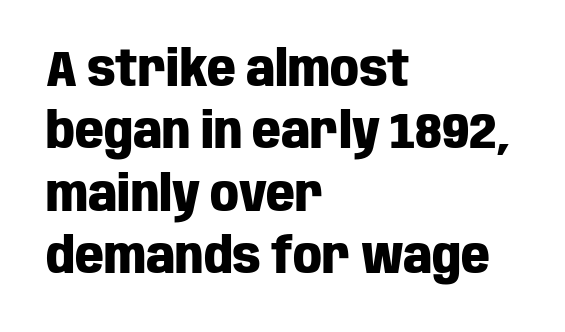
The lettering stays uniformly vertical, giving the passage a roman look. Descenders are the only things crossing below the line. This rendering uses left alignment, leaving the right contour irregular. The font is running at its bold setting. Honestly, the letter spacing is just normal — you wouldn't notice it.
